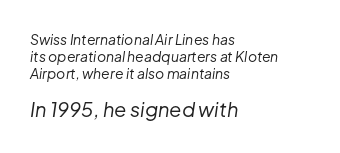
Q: Is the text bold? A: No.
Q: Is the text italic (slanted)? A: Yes, it leans right by about 8 degrees.
Q: Is the text underlined? A: No.
Q: How is the paragraph aligned? A: Left-aligned.
Q: Is the spacing between letters normal or unusually wide? A: Normal.
Q: Which block of text is set in a larger size, the first (top) or the second (bottom)? A: The second (bottom) one.
